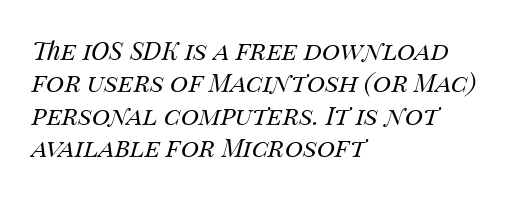
Q: Is the text bold? A: No.
Q: Is the text italic (slanted)? A: Yes, it leans right by about 14 degrees.
Q: Is the text underlined? A: No.
Q: How is the paragraph aligned? A: Left-aligned.
Q: Is the spacing between letters normal or unusually wide? A: Normal.
Q: Is the spacing between lines tight, normal or loose? A: Normal.
